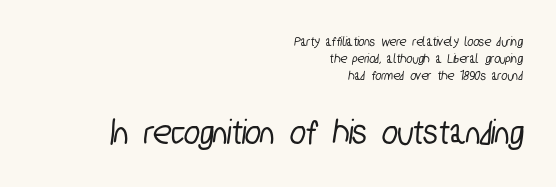
The image shows 37 px condensed sans-serif type; set right-aligned, line spacing 1.21x, normal letter spacing, not underlined; the second (bottom) block is 2.64x larger; low stroke contrast and a medium x-height.
